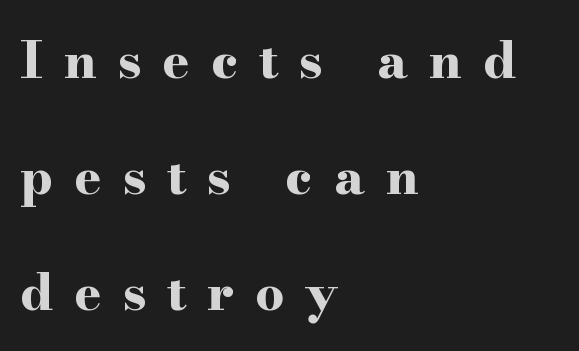
Q: Is the text bold? A: Yes.
Q: Is the text italic (slanted)? A: No, it is upright.
Q: Is the typeface a serif or a sans-serif typeface? A: Serif.
Q: Is the text underlined? A: No.
Q: How is the paragraph aligned? A: Left-aligned.
Q: Is the spacing between letters normal or unusually wide? A: Unusually wide.
Q: Is the spacing between lines tight, normal or loose? A: Loose.
Q: Width (condensed, normal, or wide)? A: Wide.
Q: Stroke contrast? A: High.
Q: x-height? A: Small.
Q: Monospaced? A: No.
